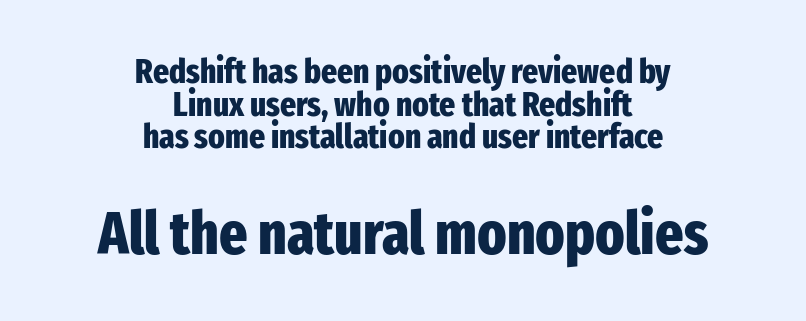
The image shows 60 px heavy, condensed sans-serif type, upright; set centered, tight line spacing (0.96x), normal letter spacing, not underlined; the second (bottom) block is 1.76x larger; low stroke contrast and a medium x-height.
